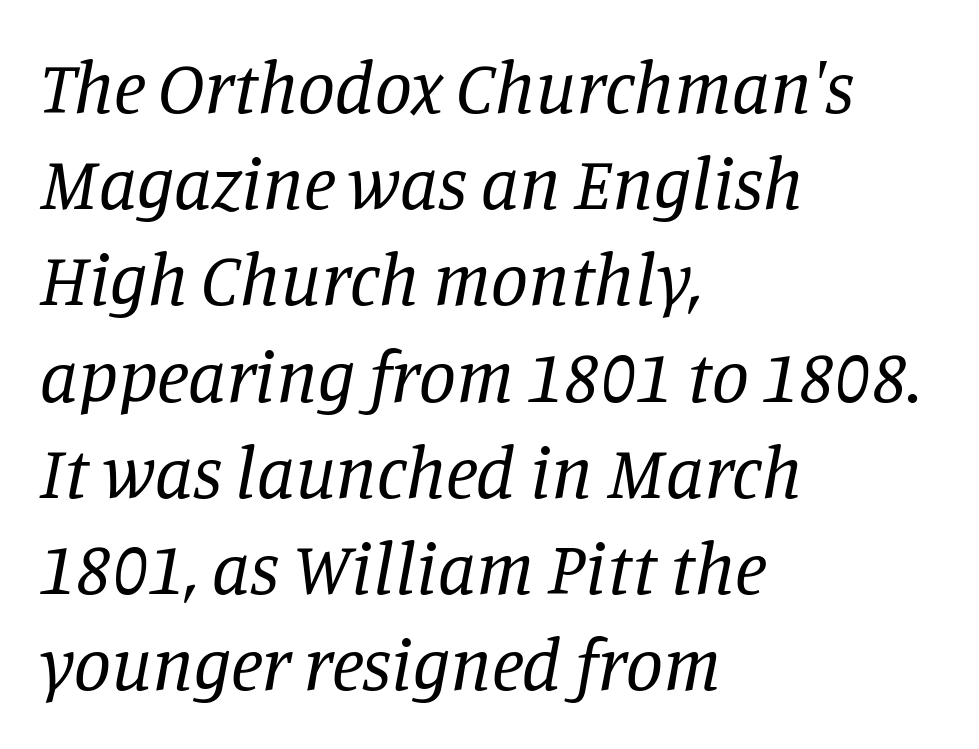
Q: Is the text bold? A: No.
Q: Is the text italic (slanted)? A: Yes, it leans right by about 11 degrees.
Q: Is the typeface a serif or a sans-serif typeface? A: Serif.
Q: Is the text underlined? A: No.
Q: How is the paragraph aligned? A: Left-aligned.
Q: Is the spacing between letters normal or unusually wide? A: Normal.
Q: Is the spacing between lines tight, normal or loose? A: Normal.
Q: Width (condensed, normal, or wide)? A: Normal.
Q: Stroke contrast? A: Low.
Q: x-height? A: Large.
Q: Monospaced? A: No.
